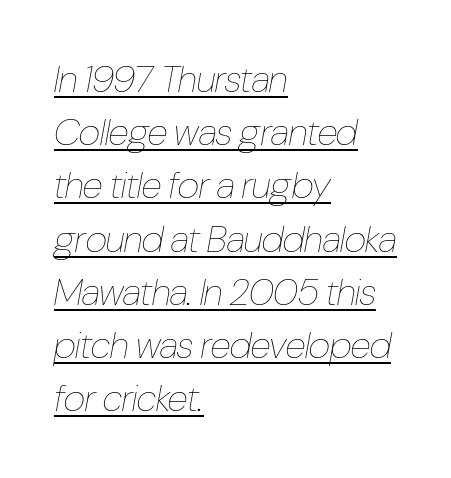
Q: Is the text bold? A: No.
Q: Is the text italic (slanted)? A: Yes, it leans right by about 10 degrees.
Q: Is the text underlined? A: Yes.
Q: How is the paragraph aligned? A: Left-aligned.
Q: Is the spacing between letters normal or unusually wide? A: Normal.
Q: Is the spacing between lines tight, normal or loose? A: Normal.
Q: Width (condensed, normal, or wide)? A: Condensed.
Q: Stroke contrast? A: Low.
Q: x-height? A: Medium.
Q: Monospaced? A: No.
